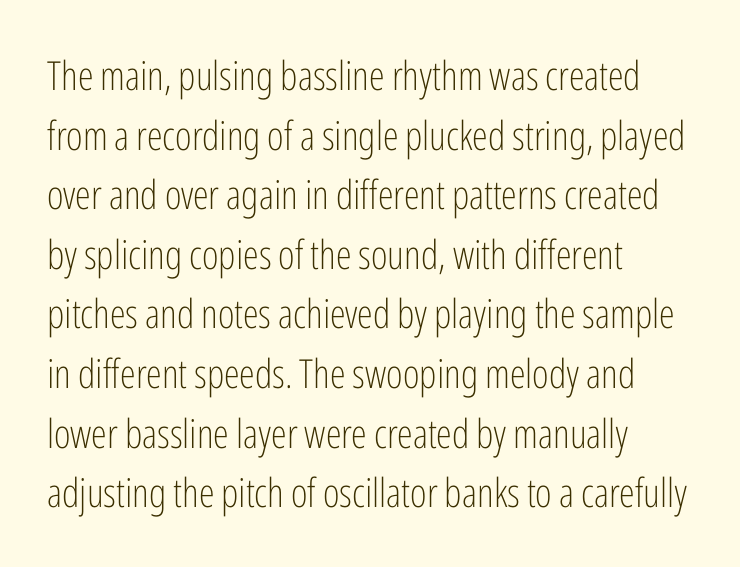
{"serif": "no", "italic": "no", "bold": "no", "weight": "light", "width": "condensed", "stroke_contrast": "low", "x_height": "medium", "monospaced": "no", "underline": "no", "align": "left", "line_spacing": "normal", "line_spacing_ratio": 1.49, "letter_spacing": "normal", "letter_spacing_em": 0.0, "glyph_px": 40}
